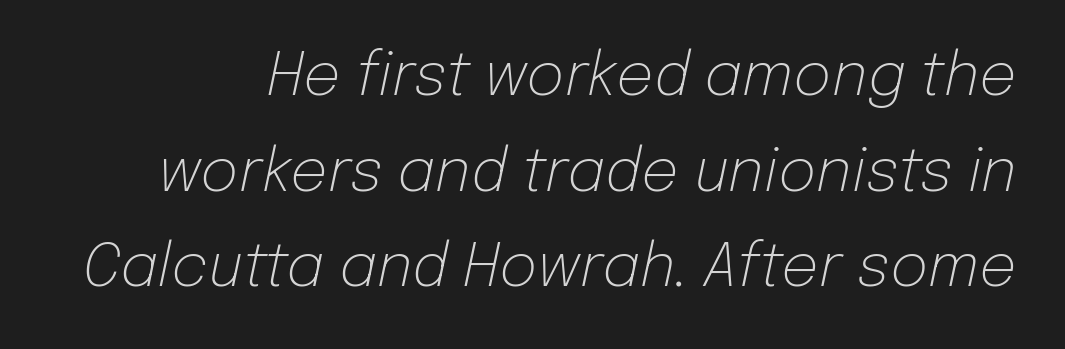
The image shows 59 px light type, italic (leaning right); set normal line spacing (1.62x), normal letter spacing, not underlined; low stroke contrast and a medium x-height.
